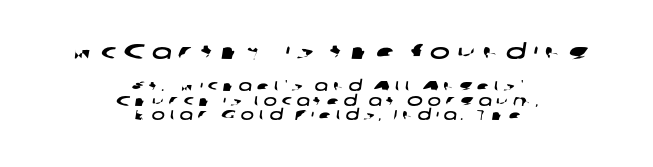
Q: Is the text underlined? A: No.
Q: How is the paragraph aligned? A: Centered.
Q: Is the spacing between letters normal or unusually wide? A: Unusually wide.
Q: Is the spacing between lines tight, normal or loose? A: Tight.
Q: Which block of text is set in a larger size, the first (top) or the second (bottom)? A: The first (top) one.
